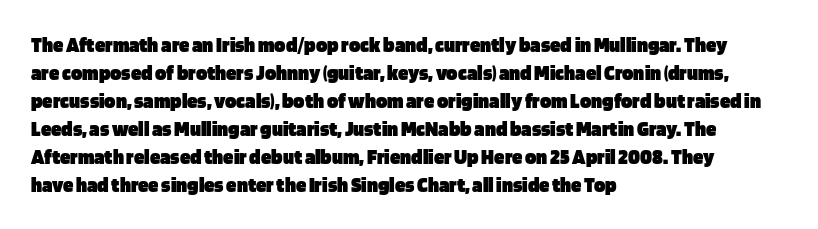
Q: Is the text bold? A: Yes.
Q: Is the text italic (slanted)? A: No, it is upright.
Q: Is the text underlined? A: No.
Q: How is the paragraph aligned? A: Left-aligned.
Q: Is the spacing between letters normal or unusually wide? A: Normal.
Q: Is the spacing between lines tight, normal or loose? A: Normal.
